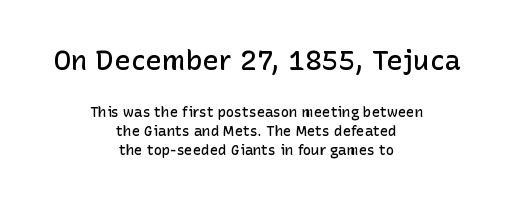
{"serif": "no", "italic": "no", "bold": "semi", "weight": "semibold", "width": "normal", "stroke_contrast": "low", "x_height": "medium", "monospaced": "no", "underline": "no", "align": "center", "line_spacing": "normal", "line_spacing_ratio": 1.35, "letter_spacing": "normal", "letter_spacing_em": 0.0, "larger_block": "first", "size_ratio": 2.0, "glyph_px": 28}
